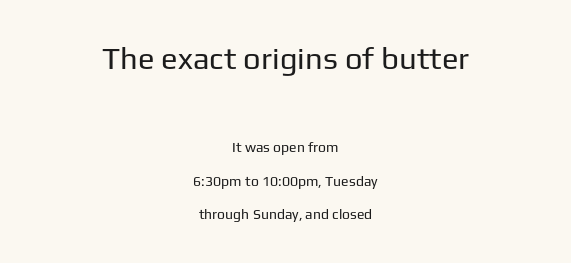
Type size steps down from the first block to the second. Nothing heavy about these letters — not bold at all. Letter spacing: default. The rendering uses natural spacing where letterforms have individual widths. Each new line begins a long way beneath the previous one.
